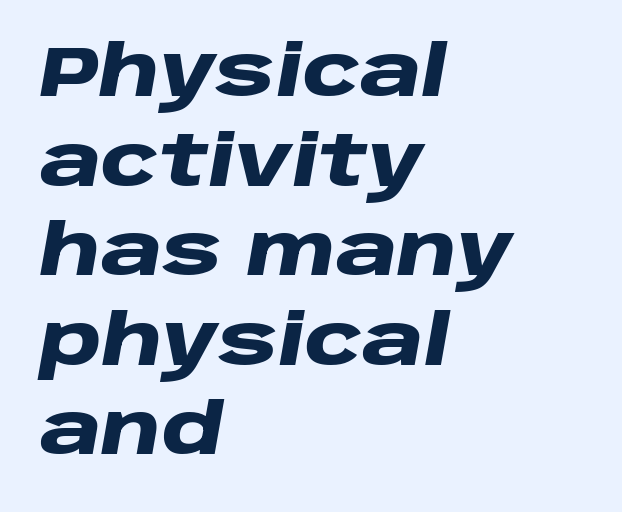
The image shows 70 px heavy, wide type, italic (leaning right); set left-aligned, normal line spacing (1.28x), normal letter spacing, not underlined; low stroke contrast and a large x-height.
